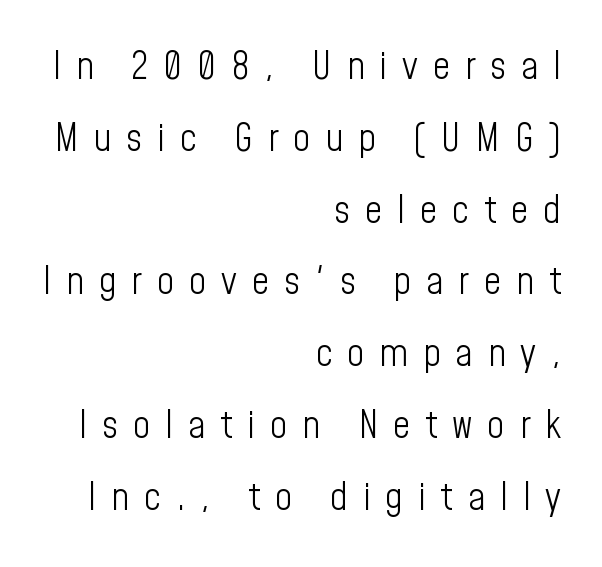
Q: Is the text bold? A: No.
Q: Is the text italic (slanted)? A: No, it is upright.
Q: Is the typeface a serif or a sans-serif typeface? A: Sans-serif.
Q: Is the text underlined? A: No.
Q: How is the paragraph aligned? A: Right-aligned.
Q: Is the spacing between letters normal or unusually wide? A: Unusually wide.
Q: Width (condensed, normal, or wide)? A: Condensed.
Q: Stroke contrast? A: Low.
Q: x-height? A: Medium.
Q: Monospaced? A: No.
